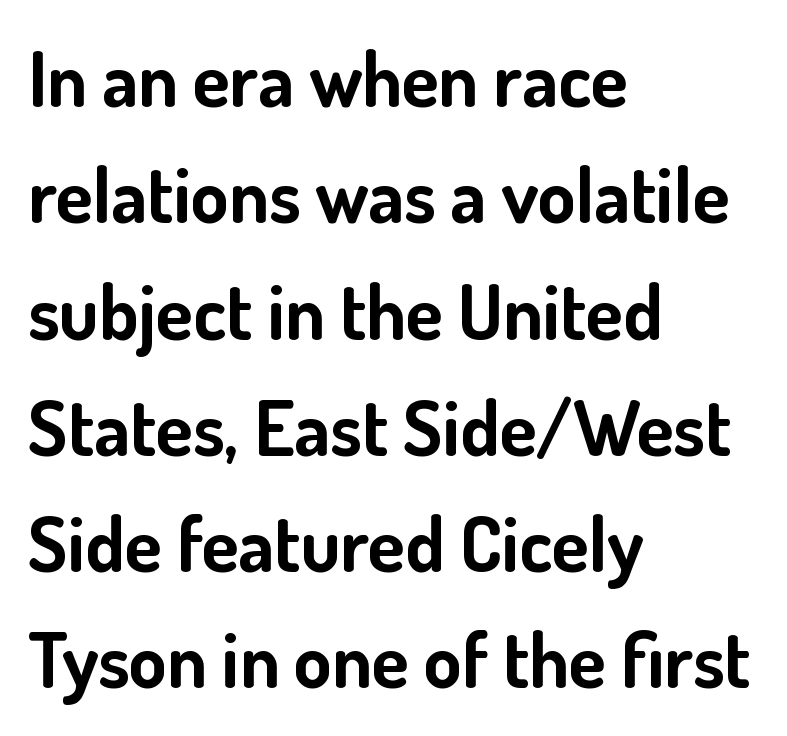
The image shows 76 px bold sans-serif type, upright; set left-aligned, normal line spacing (1.53x), normal letter spacing, not underlined; low stroke contrast and a small x-height.
